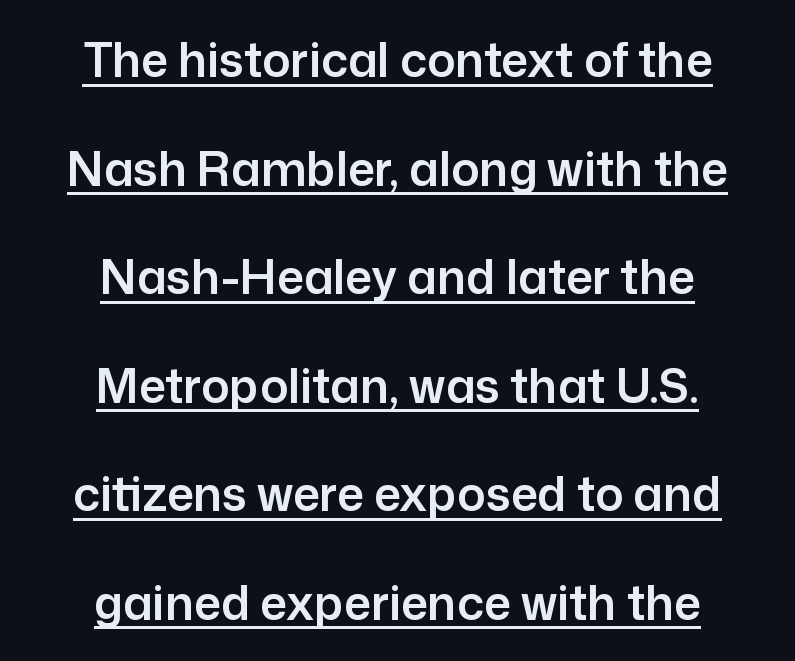
Q: Is the text italic (slanted)? A: No, it is upright.
Q: Is the typeface a serif or a sans-serif typeface? A: Sans-serif.
Q: Is the text underlined? A: Yes.
Q: How is the paragraph aligned? A: Centered.
Q: Is the spacing between letters normal or unusually wide? A: Normal.
Q: Is the spacing between lines tight, normal or loose? A: Loose.
Q: Width (condensed, normal, or wide)? A: Normal.
Q: Stroke contrast? A: Low.
Q: x-height? A: Medium.
Q: Monospaced? A: No.
